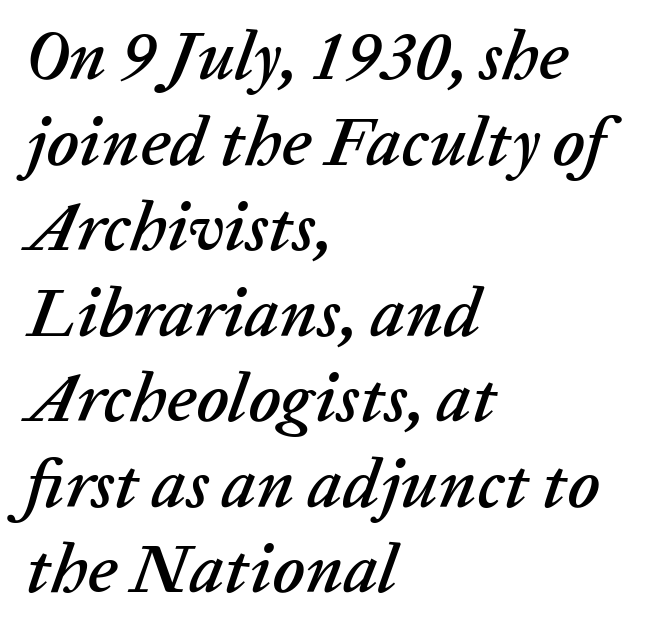
Q: Is the text italic (slanted)? A: Yes, it leans right by about 20 degrees.
Q: Is the text underlined? A: No.
Q: How is the paragraph aligned? A: Left-aligned.
Q: Is the spacing between letters normal or unusually wide? A: Normal.
Q: Width (condensed, normal, or wide)? A: Normal.
Q: Stroke contrast? A: Low.
Q: x-height? A: Medium.
Q: Monospaced? A: No.
